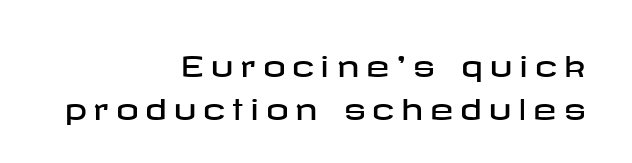
How would I describe the line gaps? Plain and ordinary. Honestly, there is no underline to notice here at all. These lines are set flush right with a ragged left edge. Nothing sits at the stroke ends, so this counts as sans-serif. Loose tracking; the words dissolve into strings of separated letters. The axis of the letterforms is exactly vertical.
